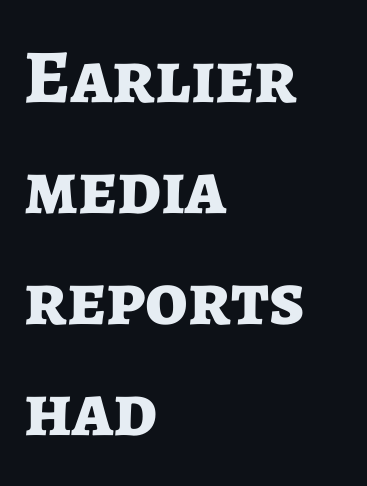
The image shows 76 px bold sans-serif type, upright; set left-aligned, normal line spacing (1.46x), normal letter spacing, not underlined; low stroke contrast and a medium x-height.
